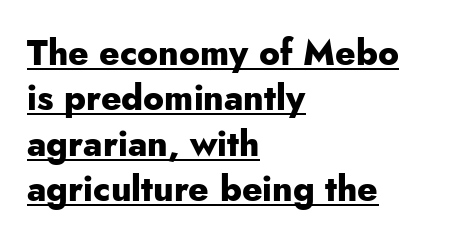
Q: Is the text bold? A: Yes.
Q: Is the text italic (slanted)? A: No, it is upright.
Q: Is the typeface a serif or a sans-serif typeface? A: Sans-serif.
Q: Is the text underlined? A: Yes.
Q: How is the paragraph aligned? A: Left-aligned.
Q: Is the spacing between letters normal or unusually wide? A: Normal.
Q: Is the spacing between lines tight, normal or loose? A: Normal.
Q: Width (condensed, normal, or wide)? A: Normal.
Q: Stroke contrast? A: Low.
Q: x-height? A: Small.
Q: Monospaced? A: No.
